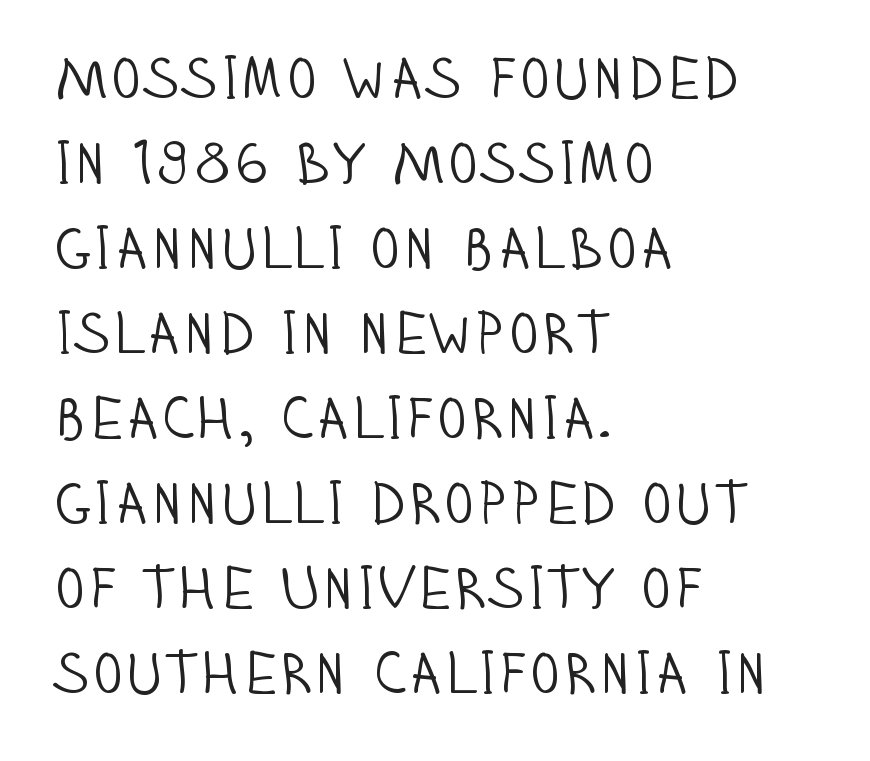
{"serif": "no", "italic": "no", "bold": "no", "weight": "light", "width": "condensed", "stroke_contrast": "low", "x_height": "large", "monospaced": "no", "underline": "no", "align": "left", "line_spacing": "normal", "line_spacing_ratio": 1.44, "letter_spacing": "normal", "letter_spacing_em": 0.0, "glyph_px": 59}
